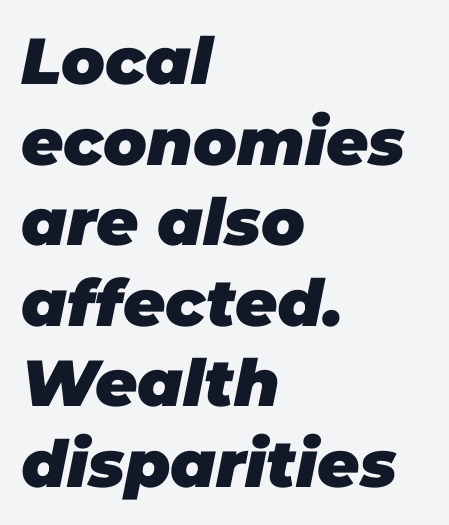
Q: Is the text bold? A: Yes.
Q: Is the text italic (slanted)? A: Yes, it leans right by about 11 degrees.
Q: Is the text underlined? A: No.
Q: How is the paragraph aligned? A: Left-aligned.
Q: Is the spacing between letters normal or unusually wide? A: Normal.
Q: Width (condensed, normal, or wide)? A: Normal.
Q: Stroke contrast? A: Low.
Q: x-height? A: Large.
Q: Monospaced? A: No.
